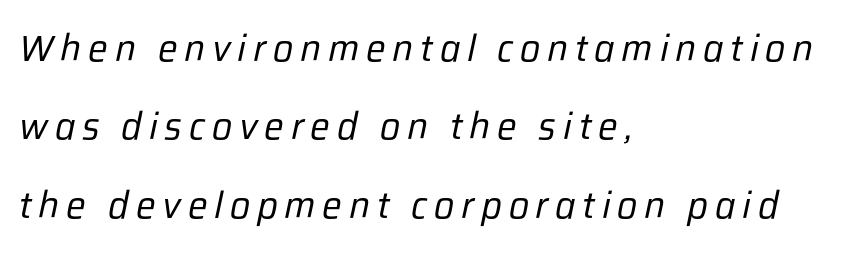
Q: Is the text bold? A: No.
Q: Is the text italic (slanted)? A: Yes, it leans right by about 12 degrees.
Q: Is the text underlined? A: No.
Q: How is the paragraph aligned? A: Left-aligned.
Q: Is the spacing between lines tight, normal or loose? A: Loose.
Q: Width (condensed, normal, or wide)? A: Normal.
Q: Stroke contrast? A: Low.
Q: x-height? A: Medium.
Q: Monospaced? A: No.
